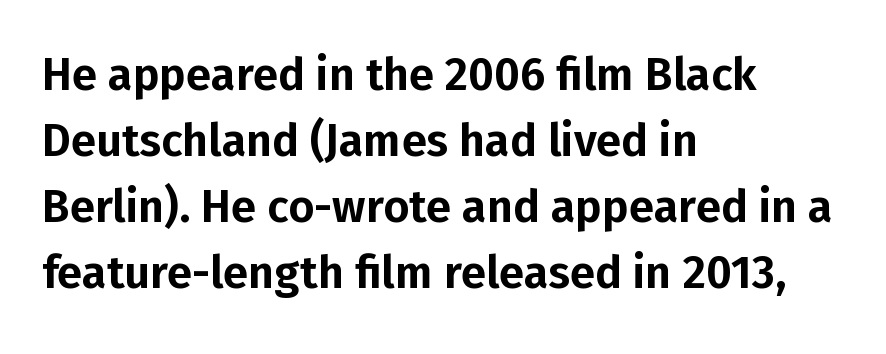
{"serif": "no", "italic": "no", "width": "normal", "stroke_contrast": "low", "x_height": "medium", "monospaced": "no", "underline": "no", "align": "left", "line_spacing": "normal", "line_spacing_ratio": 1.47, "letter_spacing": "normal", "letter_spacing_em": 0.0, "glyph_px": 45}
